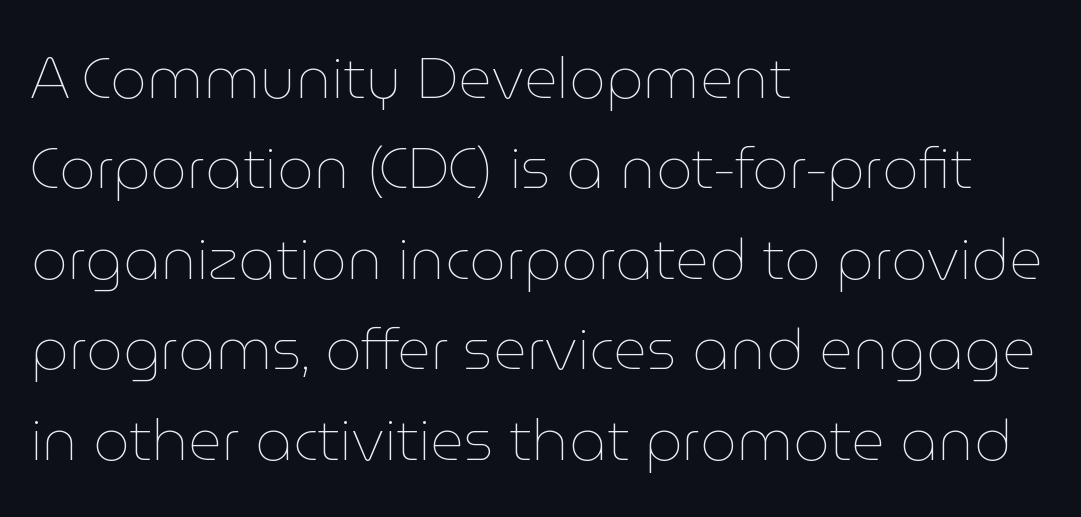
Evenly set lines give the paragraph a standard silhouette. Glyph-to-glyph distance matches everyday printed text. Weight: in the light-to-regular range. The typography opts for an upright posture over an oblique one. The ragged edge is on the right, which tells us the setting is flush left. The rendering uses natural spacing where letterforms have individual widths.
